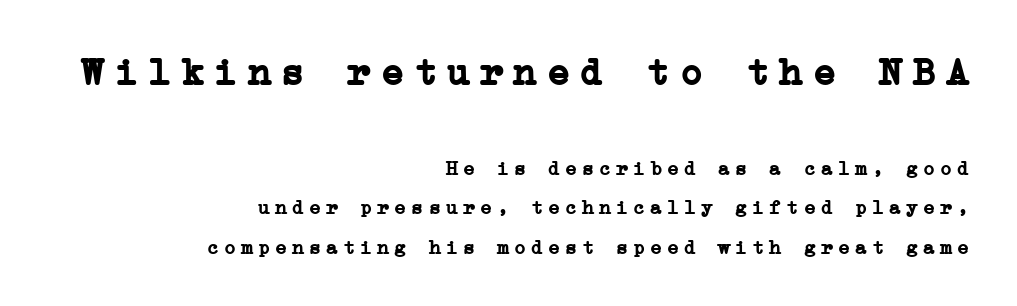
Q: Is the text bold? A: Yes.
Q: Is the text italic (slanted)? A: No, it is upright.
Q: Is the typeface a serif or a sans-serif typeface? A: Serif.
Q: Is the text underlined? A: No.
Q: How is the paragraph aligned? A: Right-aligned.
Q: Is the spacing between letters normal or unusually wide? A: Unusually wide.
Q: Is the spacing between lines tight, normal or loose? A: Loose.
Q: Which block of text is set in a larger size, the first (top) or the second (bottom)? A: The first (top) one.
Q: Width (condensed, normal, or wide)? A: Normal.
Q: Stroke contrast? A: Low.
Q: x-height? A: Medium.
